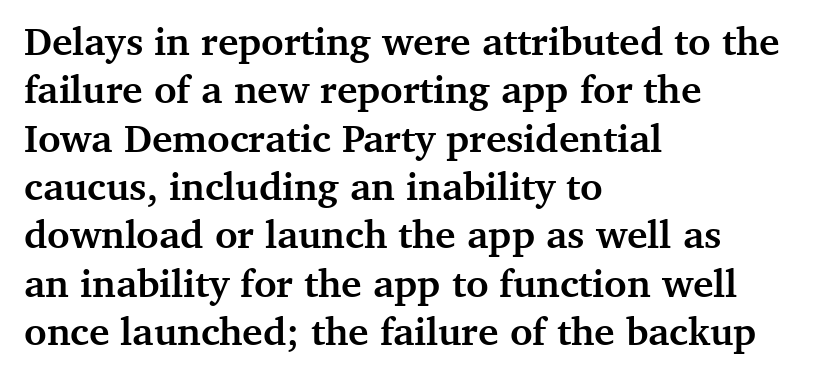
The image shows 39 px semibold serif type, upright; set left-aligned, line spacing 1.24x, normal letter spacing, not underlined; medium stroke contrast and a medium x-height.
